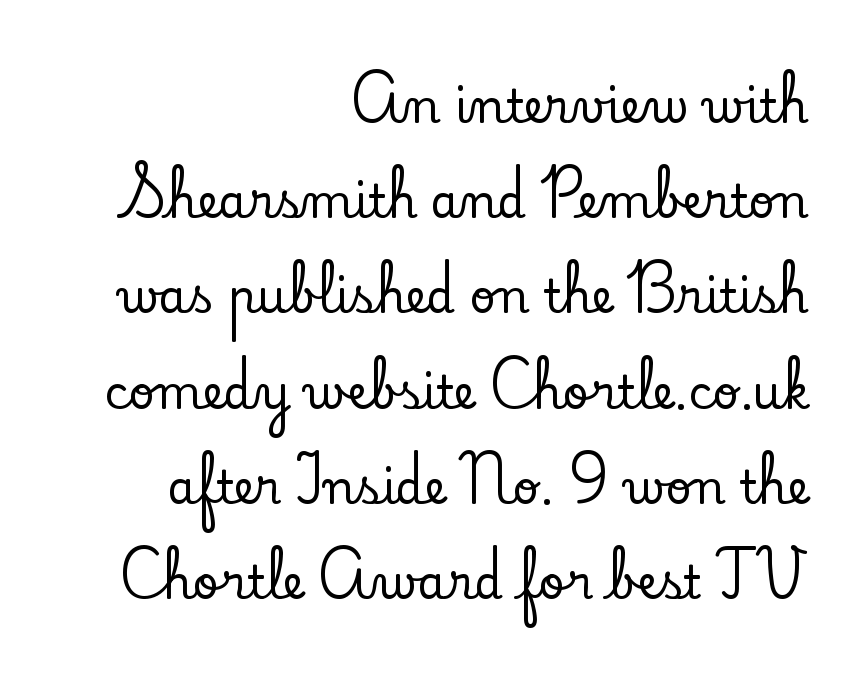
Look at the bottom of the vertical strokes: they flare into serifs here. Leftover space on each line is placed entirely before the opening word. You could call the tracking neutral — neither tight nor loose. Any mark beneath the type? The region is blank. No italicization has been applied; the sample stays upright.
